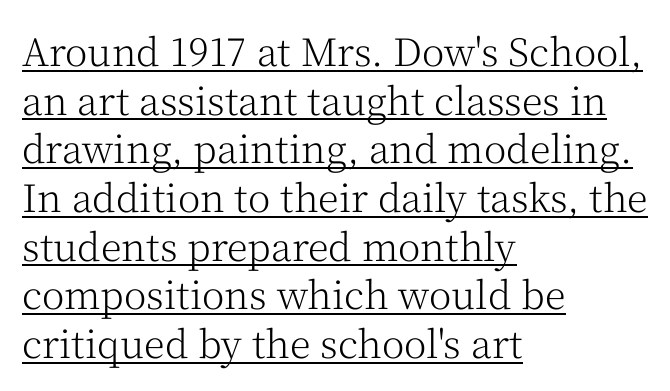
{"serif": "yes", "italic": "no", "bold": "no", "weight": "light", "width": "normal", "stroke_contrast": "medium", "x_height": "medium", "monospaced": "no", "underline": "yes", "align": "left", "line_spacing": "normal", "line_spacing_ratio": 1.28, "letter_spacing": "normal", "letter_spacing_em": 0.0, "glyph_px": 38}
